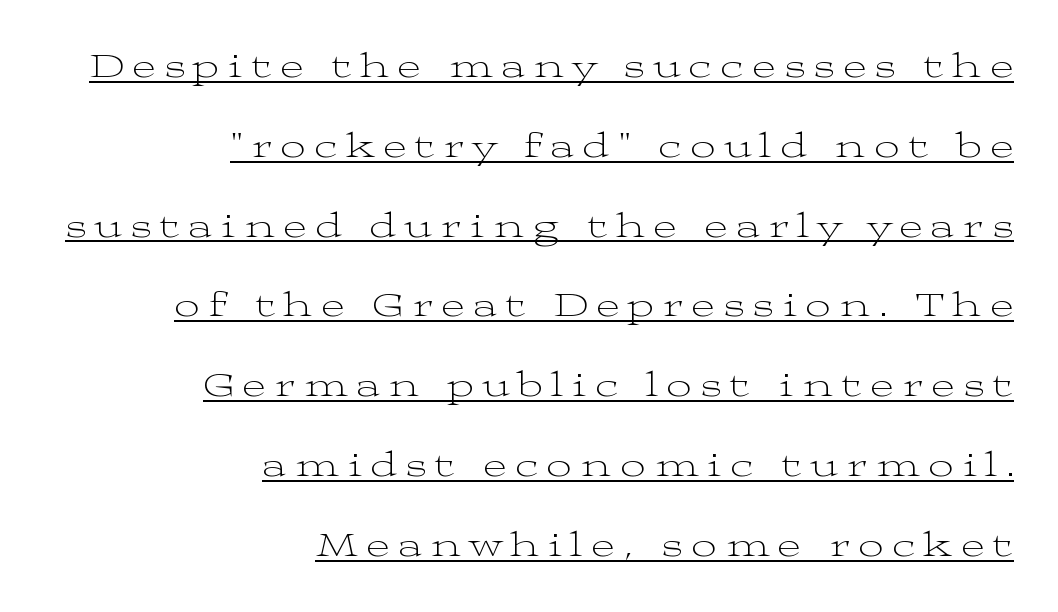
The image shows 35 px light, wide serif type, upright; set right-aligned, loose line spacing (2.28x), unusually wide letter spacing (+0.26 em), underlined; medium stroke contrast and a medium x-height.
